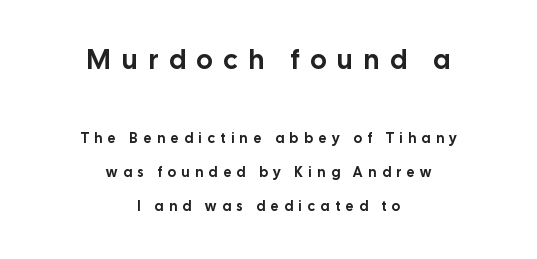
Glyph-to-glyph distance is far greater than everyday printed text. Typesetter's note — upper block bumped up in size, lower block left smaller. Caption: multi-line text, centered on the measure. Italic? Not at all — the glyphs are vertical. Leading is clearly above the norm, producing a sparse column. The space directly below the letters is spotless.
